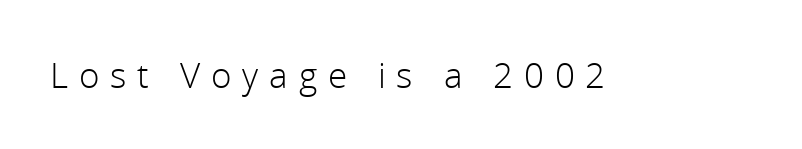
The baseline area is clear. Each word looks stretched out because of the extra space between its letters. Italic? Not at all — the glyphs are vertical. Each letter keeps its own natural width here, so spacing adapts to shape.
